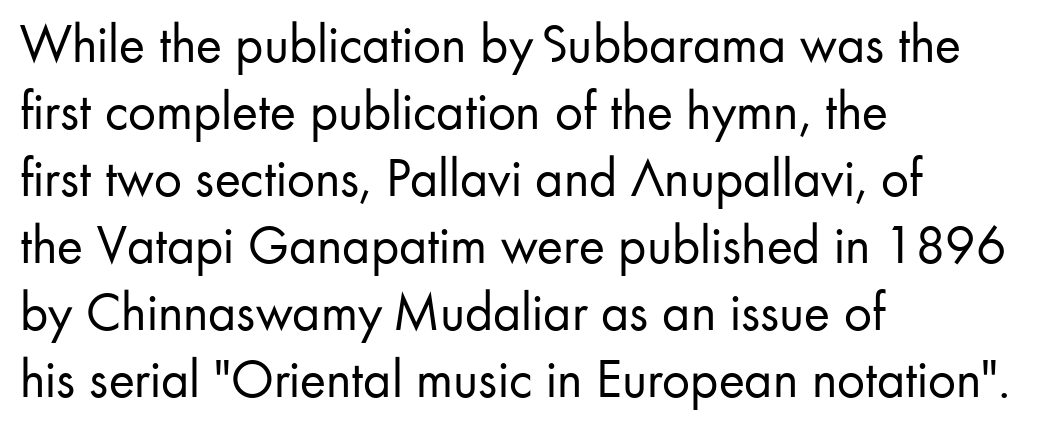
Words appear dense and cohesive because spacing is normal. Does the type have serifs? No, each stem ends abruptly. Summary of weight: not heavy and not bold. Nobody drew a line under any word here. Does the lettering tilt? It doesn't — this is upright.
